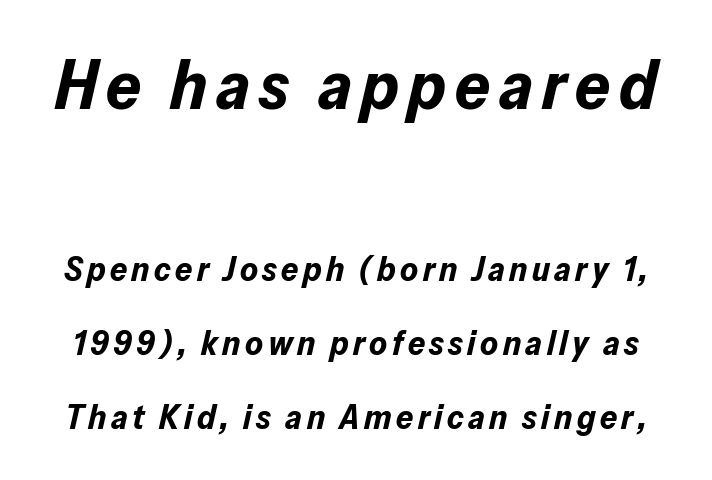
These lines are rendered in a variable-pitch font. You could fit nearly another row in the gap between these rows. I'd describe the lettering as bold — thick and assertive. Characters are canted at an angle relative to the baseline's perpendicular. Two sizes are in play, and the larger belongs to the first block.
